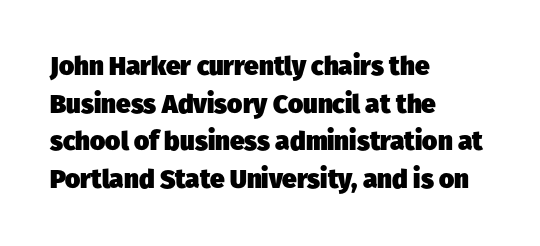
Check the space under the baseline: it is left empty. Summary of weight: heavy, a full bold. Layout note: lines flush left. The letters sit at their default tracking, neither squeezed nor spread. Interline gaps are of average width in this sample.
